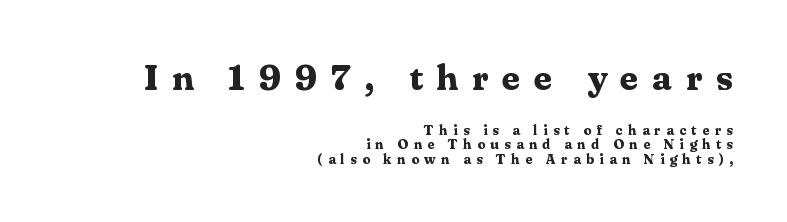
The image shows 36 px bold serif type, upright; set right-aligned, tight line spacing (1.05x), unusually wide letter spacing (+0.38 em), not underlined; the first (top) block is 2.57x larger; medium stroke contrast and a medium x-height.
